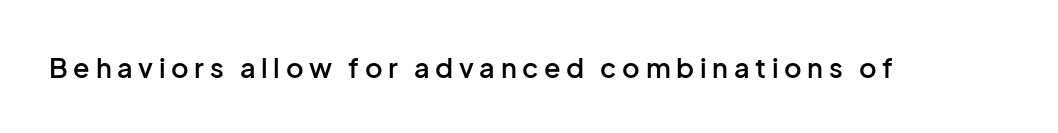
Q: Is the text bold? A: Semi-bold.
Q: Is the text italic (slanted)? A: No, it is upright.
Q: Is the text underlined? A: No.
Q: Is the spacing between letters normal or unusually wide? A: Unusually wide.
